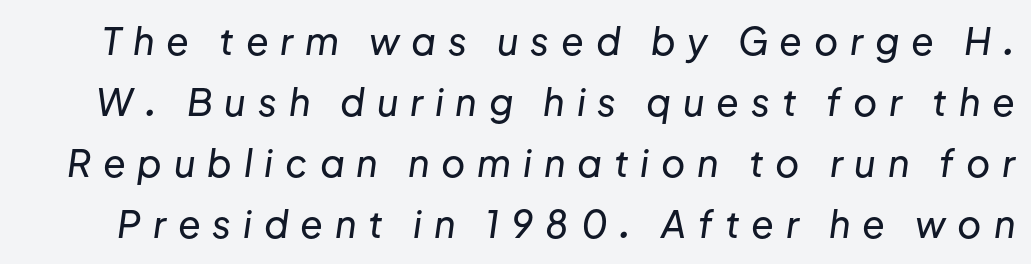
The image shows 37 px text type, italic (leaning right); set normal line spacing (1.65x), unusually wide letter spacing (+0.32 em), not underlined; low stroke contrast and a medium x-height.
